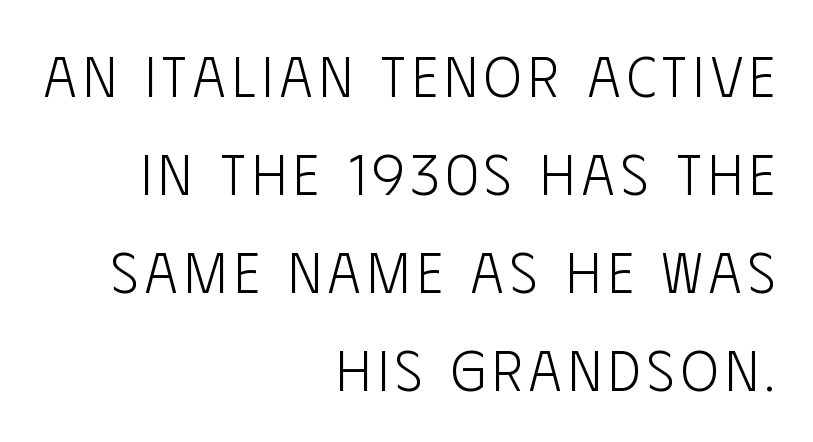
The image shows 57 px light, condensed sans-serif type, upright; set right-aligned, line spacing 1.72x, not underlined; low stroke contrast and a large x-height.
